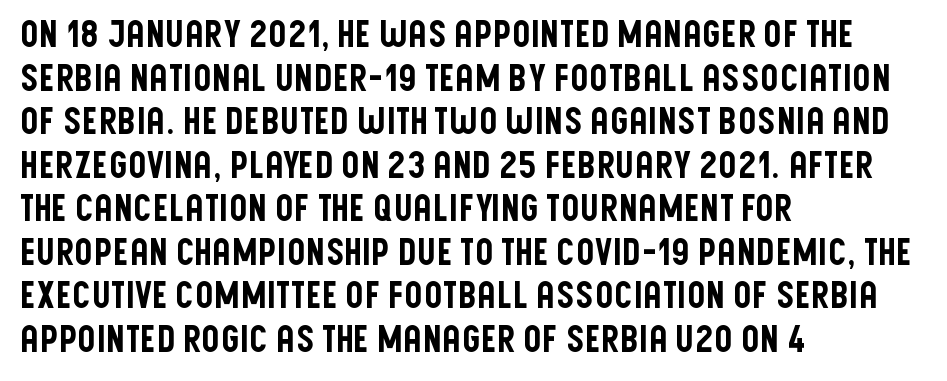
The paragraph shown leans on its left margin. The lettering stays uniformly vertical, giving the passage a roman look. You could not count columns in this text — the font is proportionally spaced. Lines of text with bare space underneath. Tracking here is standard; glyphs follow each other at the usual distance.
